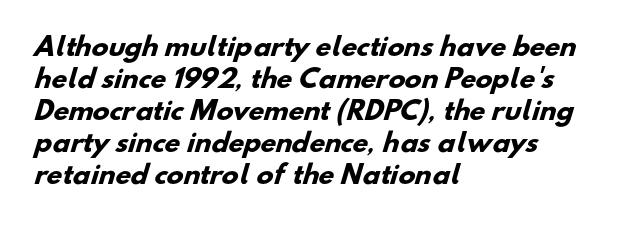
How are the letters spaced? Ordinarily, with no added tracking. Just letters on the line, the space beneath them empty. Compared with an ordinary text face, these strokes are far heavier — a full bold. All the whitespace from short lines collects on the right.
